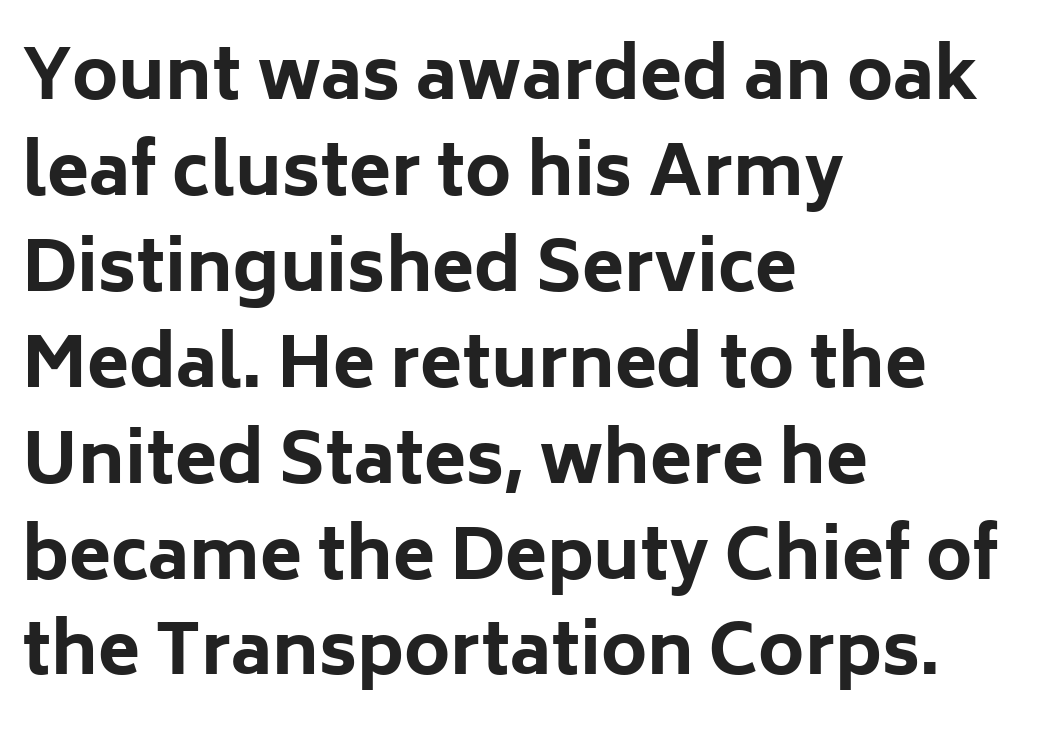
The image shows 69 px bold sans-serif type, upright; set left-aligned, normal line spacing (1.39x), normal letter spacing, not underlined; low stroke contrast and a medium x-height.
